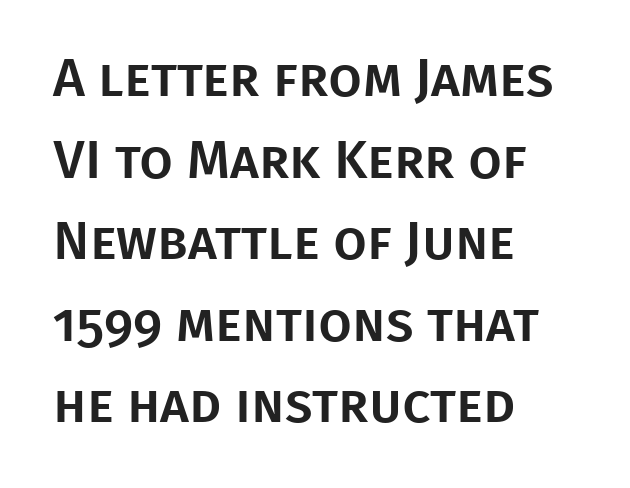
{"serif": "no", "italic": "no", "width": "normal", "stroke_contrast": "low", "x_height": "large", "monospaced": "no", "underline": "no", "align": "left", "line_spacing": "normal", "line_spacing_ratio": 1.51, "letter_spacing": "normal", "letter_spacing_em": 0.0, "glyph_px": 54}
